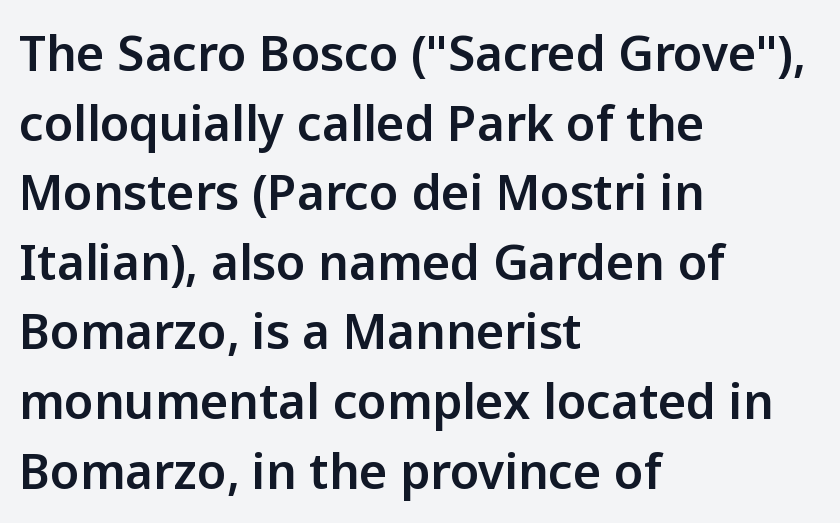
The image shows 48 px sans-serif type, upright; set left-aligned, normal line spacing (1.45x), normal letter spacing, not underlined; low stroke contrast and a medium x-height.
